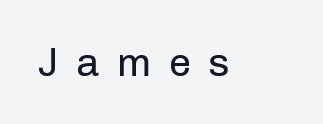
Ordinary non-slanted type is in use. Each stroke keeps to a modest, everyday thickness or less. Underline: absent. No feet cap the strokes, marking this as sans-serif type. A typesetter would call this proportional, since set widths differ per character.
